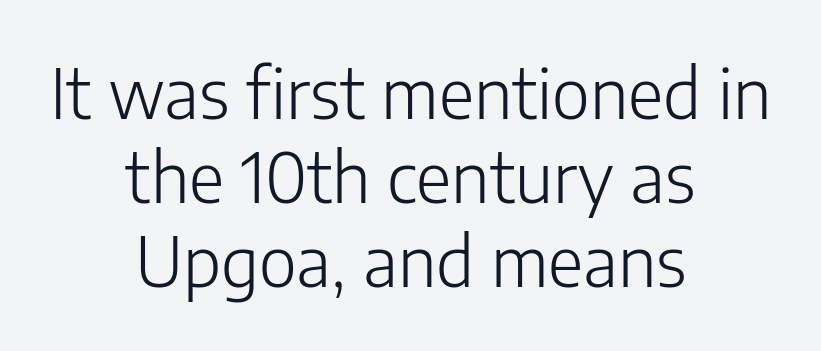
Q: Is the text bold? A: No.
Q: Is the text italic (slanted)? A: No, it is upright.
Q: Is the typeface a serif or a sans-serif typeface? A: Sans-serif.
Q: Is the text underlined? A: No.
Q: How is the paragraph aligned? A: Centered.
Q: Is the spacing between letters normal or unusually wide? A: Normal.
Q: Width (condensed, normal, or wide)? A: Normal.
Q: Stroke contrast? A: Low.
Q: x-height? A: Medium.
Q: Monospaced? A: No.
